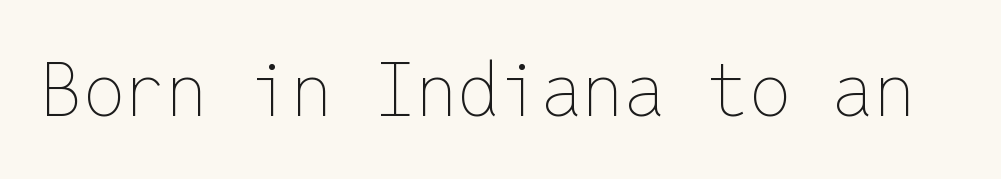
The image shows 74 px thin type, upright, monospaced; set normal letter spacing, not underlined; low stroke contrast and a medium x-height.
